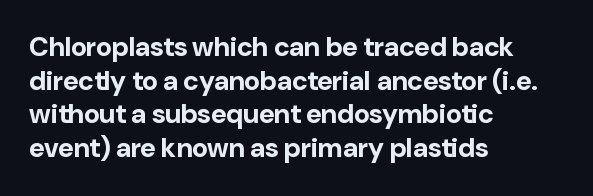
{"italic": "no", "bold": "yes", "underline": "no", "align": "left", "line_spacing": "normal", "line_spacing_ratio": 1.25, "letter_spacing": "normal", "letter_spacing_em": 0.0, "glyph_px": 27}
